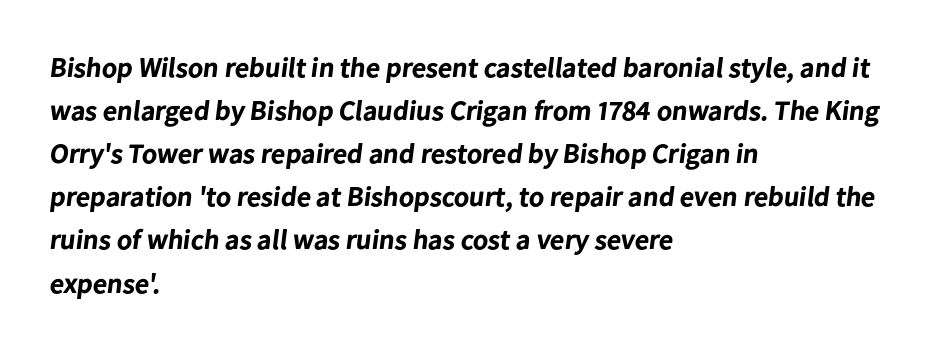
{"serif": "no", "bold": "yes", "weight": "bold", "width": "normal", "stroke_contrast": "low", "x_height": "medium", "monospaced": "no", "underline": "no", "align": "left", "line_spacing": "normal", "line_spacing_ratio": 1.54, "letter_spacing": "normal", "letter_spacing_em": 0.0, "glyph_px": 28}
